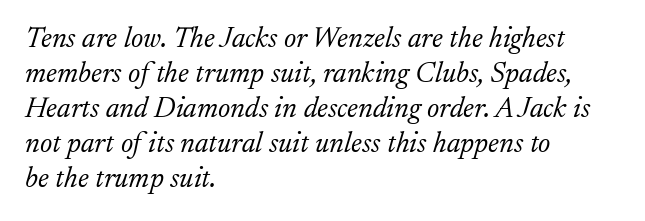
Q: Is the text bold? A: No.
Q: Is the text italic (slanted)? A: Yes, it leans right by about 17 degrees.
Q: Is the typeface a serif or a sans-serif typeface? A: Serif.
Q: Is the text underlined? A: No.
Q: How is the paragraph aligned? A: Left-aligned.
Q: Is the spacing between letters normal or unusually wide? A: Normal.
Q: Width (condensed, normal, or wide)? A: Normal.
Q: Stroke contrast? A: Low.
Q: x-height? A: Small.
Q: Monospaced? A: No.
